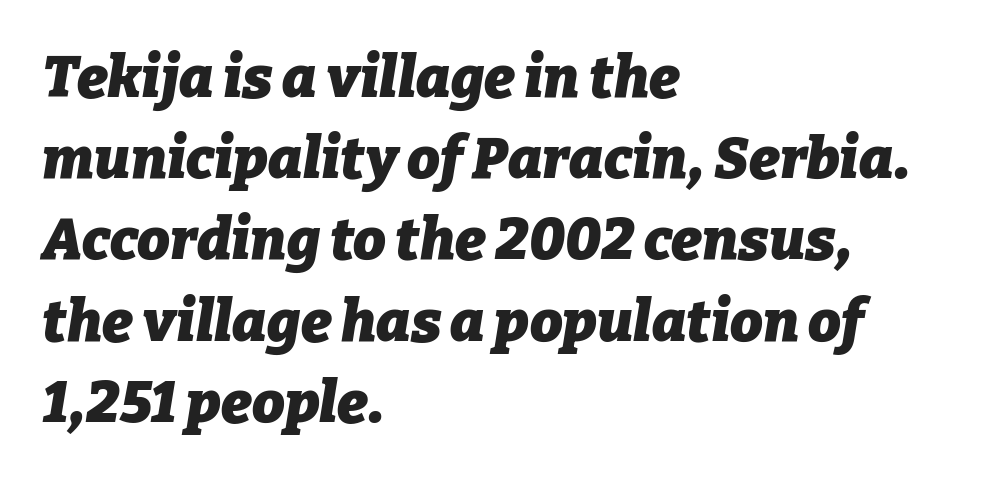
Q: Is the text bold? A: Yes.
Q: Is the text italic (slanted)? A: Yes, it leans right by about 9 degrees.
Q: Is the text underlined? A: No.
Q: How is the paragraph aligned? A: Left-aligned.
Q: Is the spacing between letters normal or unusually wide? A: Normal.
Q: Is the spacing between lines tight, normal or loose? A: Normal.
Q: Width (condensed, normal, or wide)? A: Normal.
Q: Stroke contrast? A: Low.
Q: x-height? A: Medium.
Q: Monospaced? A: No.
